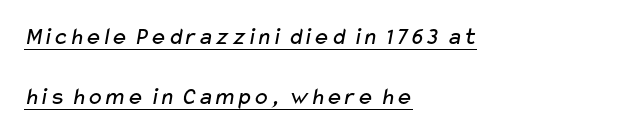
The image shows 25 px text type; set left-aligned, loose line spacing (2.4x), normal letter spacing, underlined.
